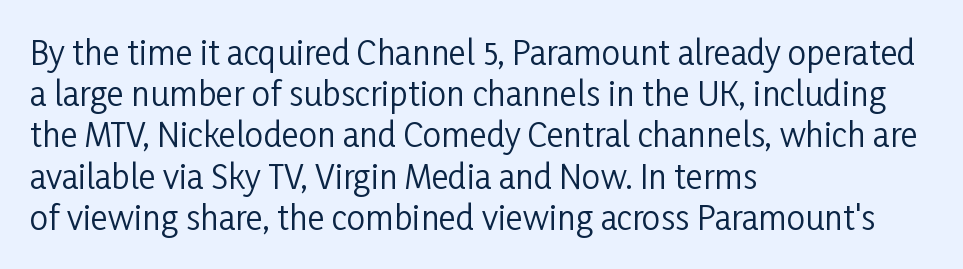
The typeface chosen for these lines omits serifs. The ragged edge is on the right, which tells us the setting is flush left. No extra tracking has been applied to these lines. Ink coverage per letter is moderate at most. A bare baseline throughout the passage.
